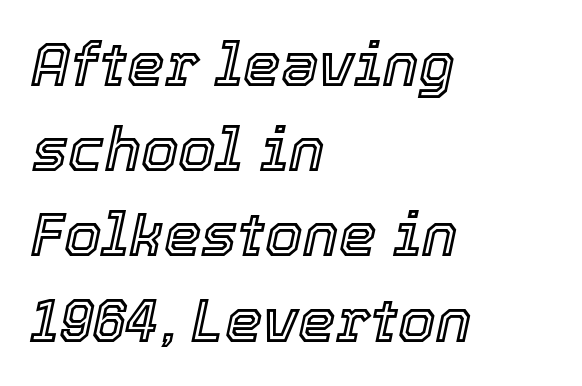
The image shows 60 px text type, italic (leaning right); set left-aligned, normal line spacing (1.42x), normal letter spacing, not underlined; a medium x-height.
